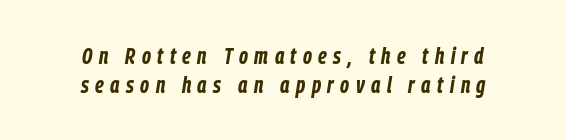
The image shows 23 px bold type, italic (leaning right); set centered, line spacing 1.24x, unusually wide letter spacing (+0.28 em), not underlined.
